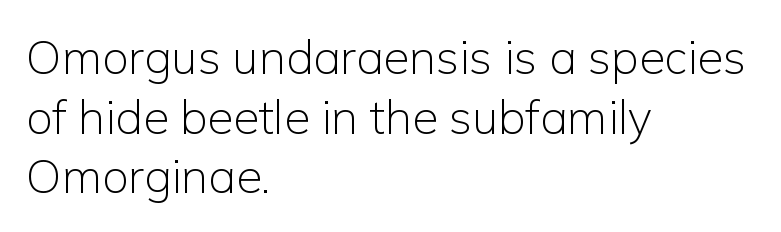
A typesetter would call this leading conventional body-copy spacing. In CSS terms this would be text-align: left. Only glyphs here, with clear space below each row. The tracking reads as untouched default to a designer's eye. The face used here is proportionally spaced, like ordinary book or web type.
